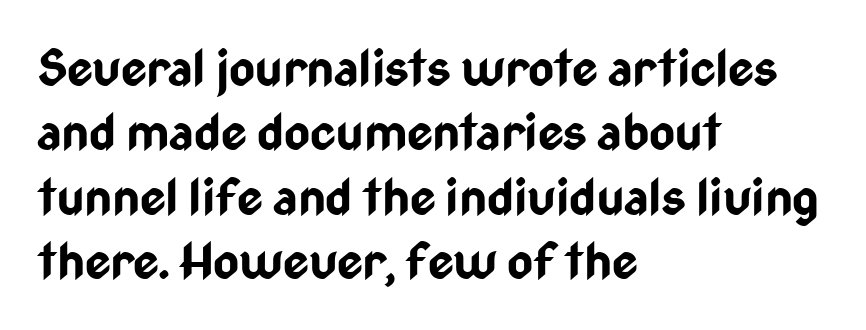
Q: Is the text bold? A: Yes.
Q: Is the text italic (slanted)? A: No, it is upright.
Q: Is the typeface a serif or a sans-serif typeface? A: Sans-serif.
Q: Is the text underlined? A: No.
Q: How is the paragraph aligned? A: Left-aligned.
Q: Is the spacing between letters normal or unusually wide? A: Normal.
Q: Is the spacing between lines tight, normal or loose? A: Normal.
Q: Width (condensed, normal, or wide)? A: Condensed.
Q: Stroke contrast? A: Low.
Q: x-height? A: Medium.
Q: Monospaced? A: No.
